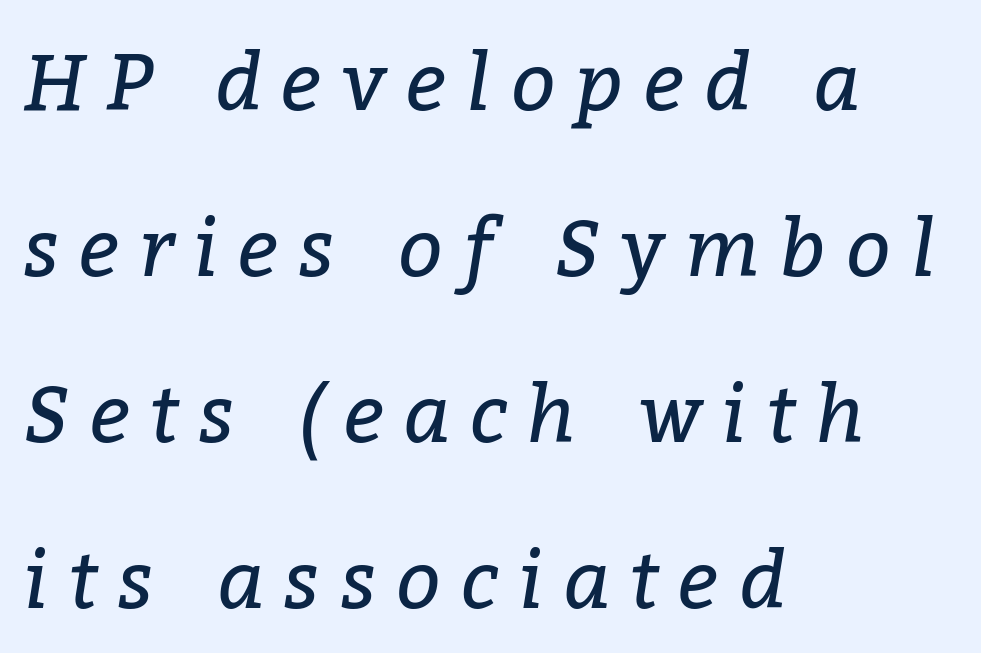
This sample uses expanded letter spacing, leaving extra air between glyphs. Little horizontal feet cap the strokes, marking this as serif type. You could not count columns in this text — the font is proportionally spaced. Any mark beneath the type? The region is blank. These lines stack with their left ends in a neat column. Compared with typical paragraphs, the rows here are farther apart.
